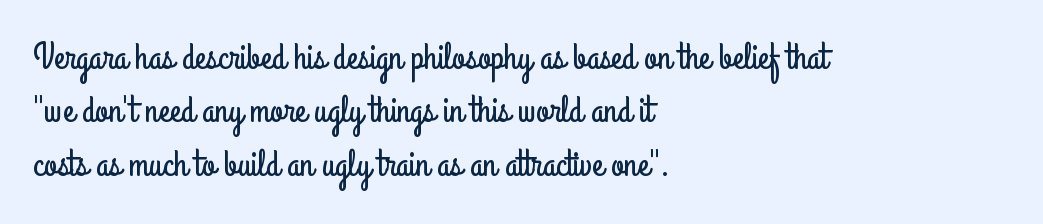
The image shows 37 px condensed sans-serif type; set left-aligned, normal line spacing (1.44x), normal letter spacing, not underlined; low stroke contrast and a small x-height.
